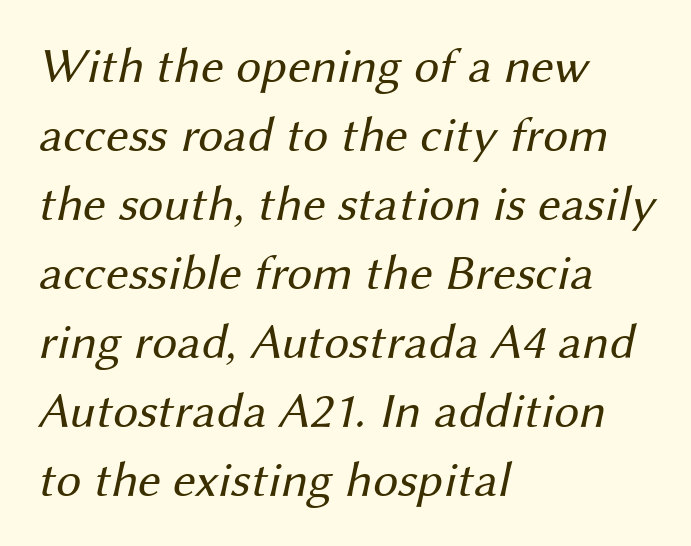
Heft: none added — not bold. The block of text has a typical density, with ordinary space between rows. The passage is arranged the way most books set body copy — flush left. Anything drawn beneath the words? Only blank space. Compared with typical body copy, the letter spacing here is the same. Observe the absence of serifs on each vertical stroke in this sample.
